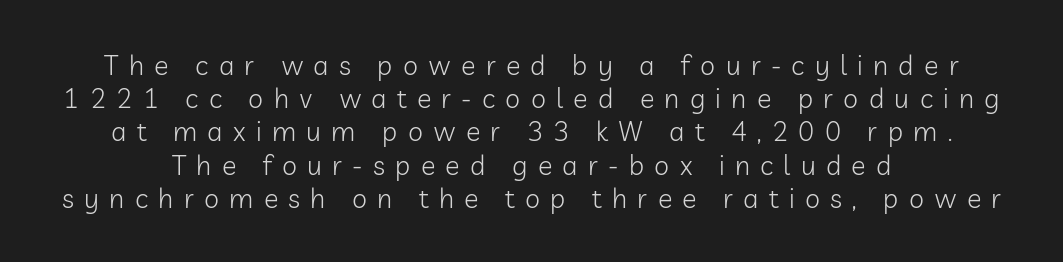
{"italic": "no", "bold": "no", "underline": "no", "align": "center", "line_spacing_ratio": 1.23, "letter_spacing": "wide", "letter_spacing_em": 0.38, "glyph_px": 27}
